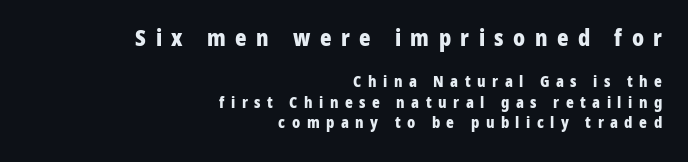
The image shows 22 px bold type, upright; set right-aligned, normal line spacing (1.35x), unusually wide letter spacing (+0.43 em), not underlined; the first (top) block is 1.47x larger.
